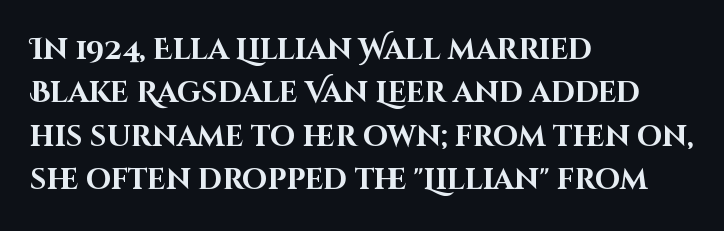
The image shows 29 px bold sans-serif type, upright; set left-aligned, normal line spacing (1.5x), normal letter spacing, not underlined; high stroke contrast and a large x-height.
